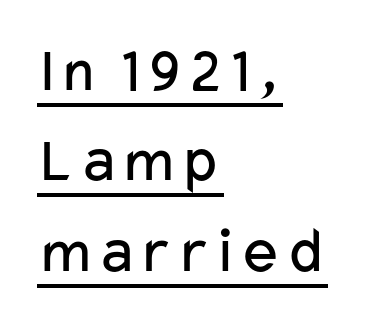
This sample is left-justified, so line endings fall wherever the words run out. Each letter keeps its own natural width here, so spacing adapts to shape. Stroke mass is kept to a normal reading level or below. In terms of letterspacing, this is plain default setting.
